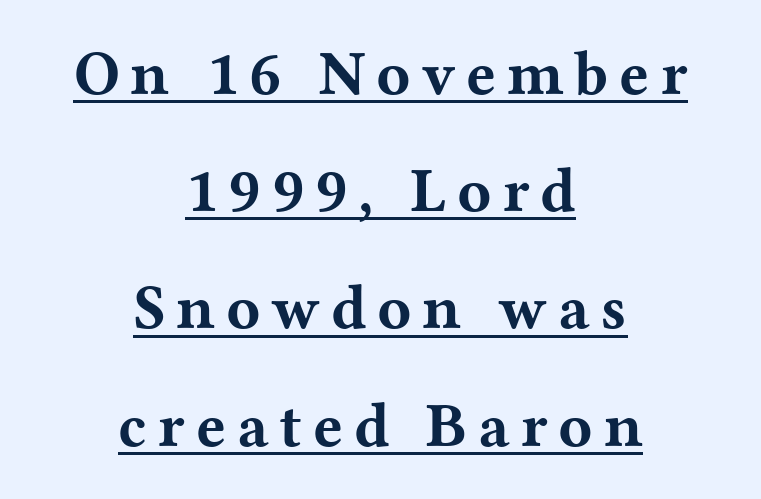
The image shows 63 px bold, wide serif type, upright; set centered, line spacing 1.86x, underlined; medium stroke contrast and a medium x-height.
